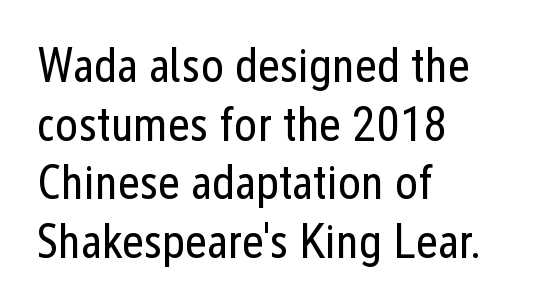
{"serif": "no", "italic": "no", "bold": "no", "weight": "regular", "width": "condensed", "stroke_contrast": "low", "x_height": "medium", "monospaced": "no", "underline": "no", "align": "left", "line_spacing_ratio": 1.22, "letter_spacing": "normal", "letter_spacing_em": 0.0, "glyph_px": 48}
